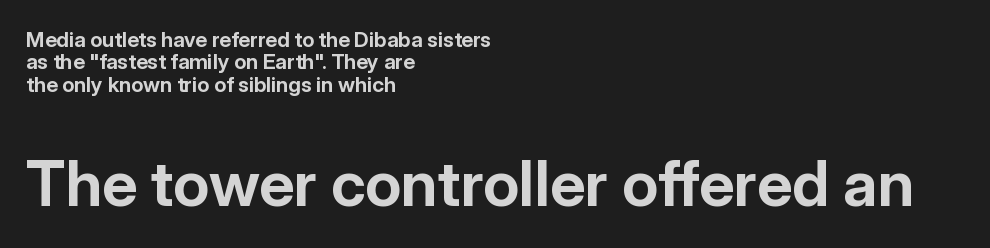
This is sans-serif lettering, the kind often seen on screens and signage. The lower block of text is set noticeably larger than the block above it. Reading down the block, your eye returns to a fixed left position each line. Caption: standard tracking, unaltered. Look at the stroke-to-counter ratio: heavy, a bold. Is this a fixed-width face? No — the glyphs have proportional, varying widths.
